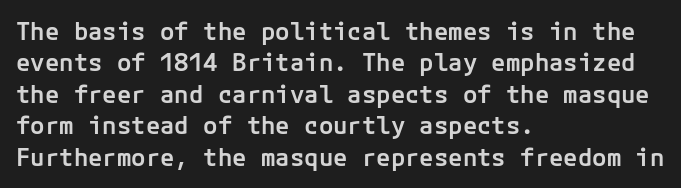
Q: Is the text bold? A: Semi-bold.
Q: Is the text italic (slanted)? A: No, it is upright.
Q: Is the text underlined? A: No.
Q: How is the paragraph aligned? A: Left-aligned.
Q: Is the spacing between letters normal or unusually wide? A: Normal.
Q: Is the spacing between lines tight, normal or loose? A: Normal.
